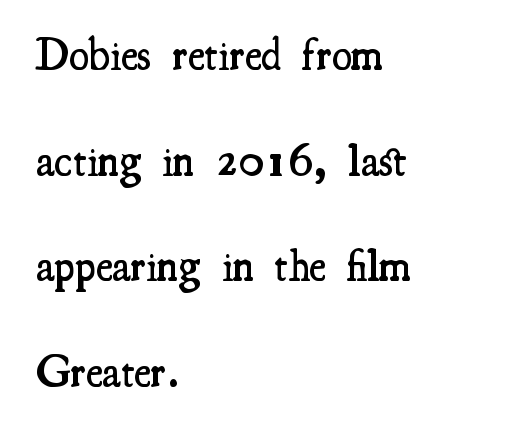
The image shows 45 px semibold, condensed serif type, upright; set left-aligned, loose line spacing (2.35x), normal letter spacing, not underlined; medium stroke contrast and a small x-height.
